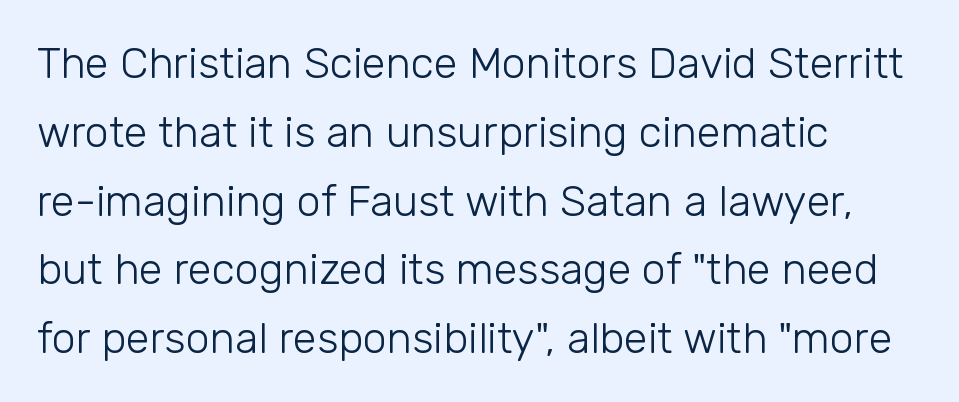
The image shows 43 px light sans-serif type, upright; set left-aligned, normal line spacing (1.6x), normal letter spacing, not underlined; low stroke contrast and a medium x-height.
